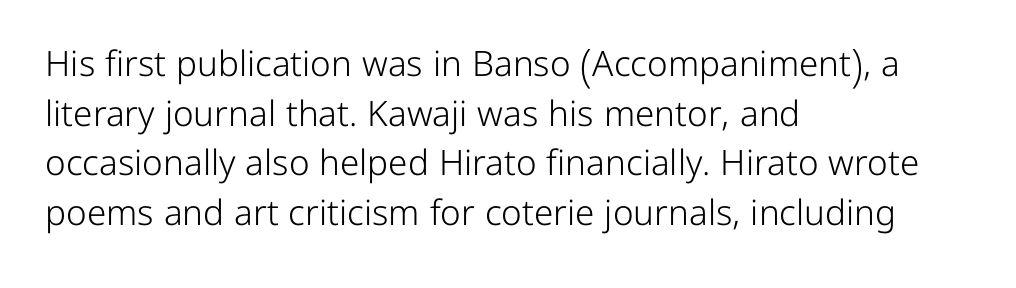
Q: Is the text bold? A: No.
Q: Is the text italic (slanted)? A: No, it is upright.
Q: Is the typeface a serif or a sans-serif typeface? A: Sans-serif.
Q: Is the text underlined? A: No.
Q: How is the paragraph aligned? A: Left-aligned.
Q: Is the spacing between letters normal or unusually wide? A: Normal.
Q: Is the spacing between lines tight, normal or loose? A: Normal.
Q: Width (condensed, normal, or wide)? A: Normal.
Q: Stroke contrast? A: Low.
Q: x-height? A: Medium.
Q: Monospaced? A: No.
